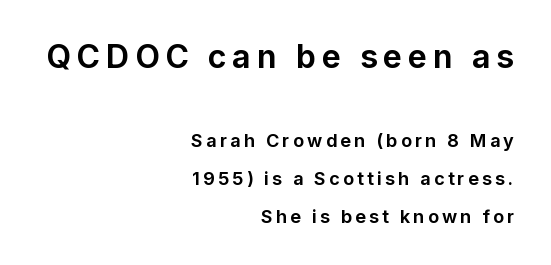
Q: Is the text bold? A: Yes.
Q: Is the text italic (slanted)? A: No, it is upright.
Q: Is the typeface a serif or a sans-serif typeface? A: Sans-serif.
Q: Is the text underlined? A: No.
Q: How is the paragraph aligned? A: Right-aligned.
Q: Is the spacing between lines tight, normal or loose? A: Loose.
Q: Which block of text is set in a larger size, the first (top) or the second (bottom)? A: The first (top) one.
Q: Width (condensed, normal, or wide)? A: Normal.
Q: Stroke contrast? A: Low.
Q: x-height? A: Medium.
Q: Monospaced? A: No.
